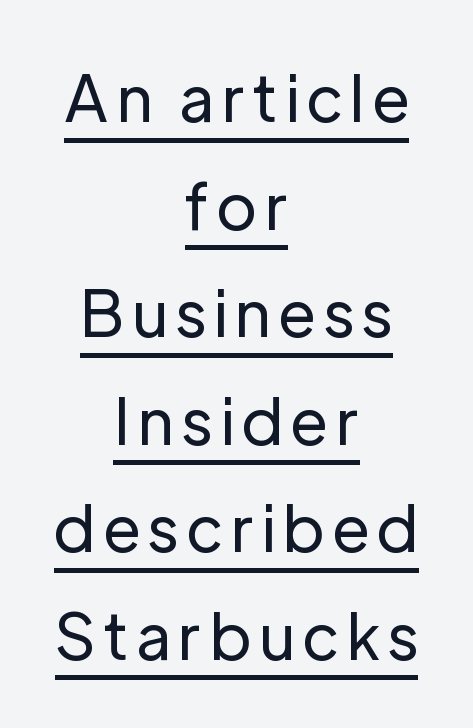
This rendering employs a face without finishing strokes, i.e., a sans-serif. This is not heavy type; no bold has been used. This is underlined copy, the kind a proofreader might mark for attention. The rendering uses natural spacing where letterforms have individual widths. Each new line begins a customary step beneath the previous one. Is there any slant? The stems are plumb.
